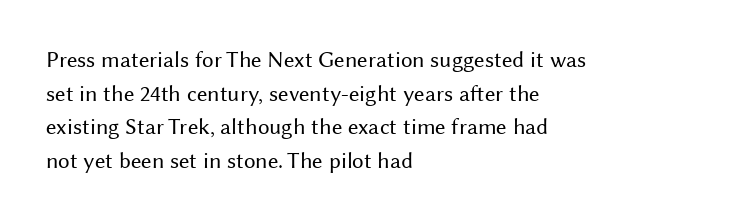
{"italic": "no", "bold": "no", "underline": "no", "align": "left", "line_spacing": "normal", "line_spacing_ratio": 1.46, "letter_spacing": "normal", "letter_spacing_em": 0.0, "glyph_px": 23}
